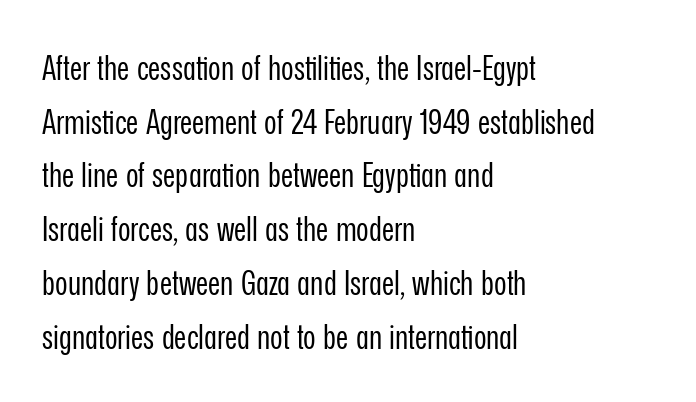
{"serif": "no", "italic": "no", "bold": "no", "weight": "regular", "width": "condensed", "stroke_contrast": "low", "x_height": "medium", "monospaced": "no", "underline": "no", "align": "left", "line_spacing": "normal", "line_spacing_ratio": 1.58, "letter_spacing": "normal", "letter_spacing_em": 0.0, "glyph_px": 34}
